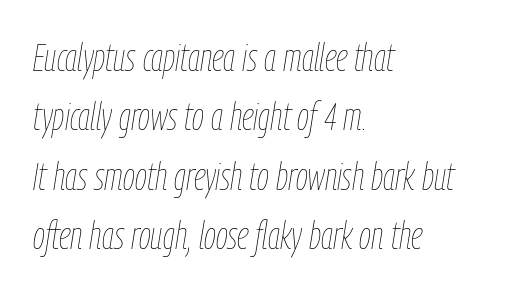
Q: Is the text bold? A: No.
Q: Is the text italic (slanted)? A: Yes, it leans right by about 9 degrees.
Q: Is the text underlined? A: No.
Q: How is the paragraph aligned? A: Left-aligned.
Q: Is the spacing between letters normal or unusually wide? A: Normal.
Q: Is the spacing between lines tight, normal or loose? A: Normal.
Q: Width (condensed, normal, or wide)? A: Condensed.
Q: Stroke contrast? A: Low.
Q: x-height? A: Medium.
Q: Monospaced? A: No.
